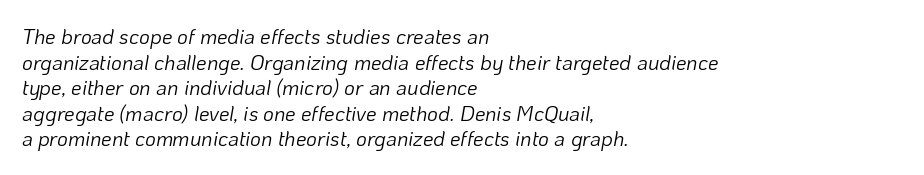
The image shows 21 px text type, italic (leaning right); set left-aligned, line spacing 1.22x, normal letter spacing, not underlined.
